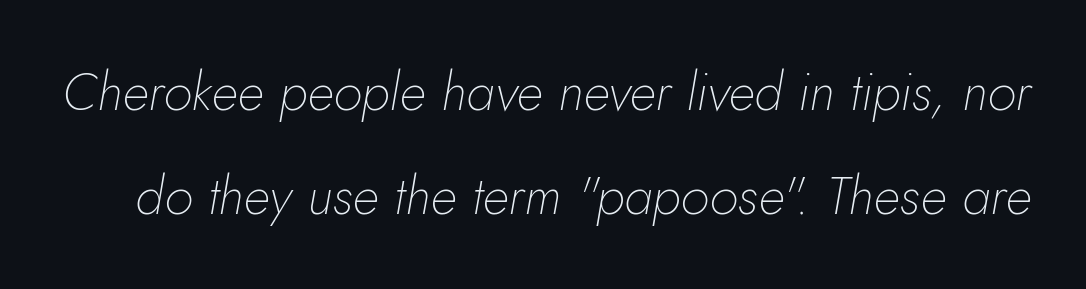
The image shows 53 px thin type, italic (leaning right); set loose line spacing (1.97x), normal letter spacing, not underlined; low stroke contrast and a small x-height.
